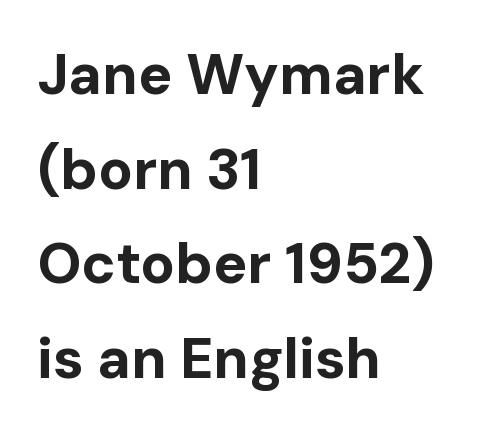
{"serif": "no", "italic": "no", "bold": "yes", "weight": "bold", "width": "normal", "stroke_contrast": "low", "x_height": "medium", "monospaced": "no", "underline": "no", "align": "left", "line_spacing": "normal", "line_spacing_ratio": 1.66, "letter_spacing": "normal", "letter_spacing_em": 0.0, "glyph_px": 57}
